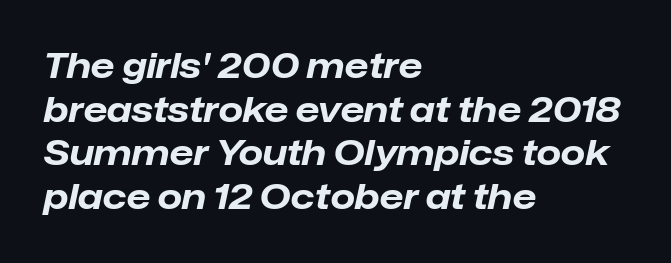
The image shows 35 px bold type, italic (leaning right); set left-aligned, normal line spacing (1.25x), normal letter spacing, not underlined; low stroke contrast and a medium x-height.
